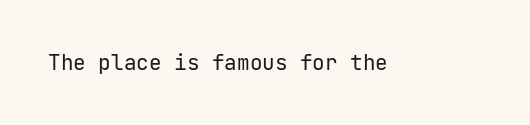
Q: Is the text bold? A: No.
Q: Is the text italic (slanted)? A: No, it is upright.
Q: Is the text underlined? A: No.
Q: Is the spacing between letters normal or unusually wide? A: Normal.
